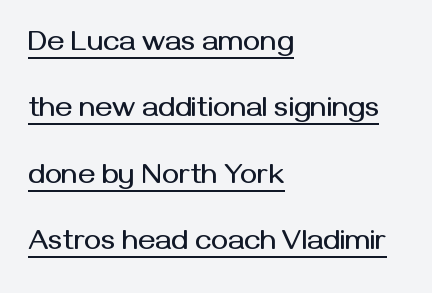
{"serif": "no", "italic": "no", "width": "normal", "stroke_contrast": "medium", "x_height": "medium", "monospaced": "no", "underline": "yes", "align": "left", "line_spacing": "loose", "line_spacing_ratio": 2.29, "letter_spacing": "normal", "letter_spacing_em": 0.0, "glyph_px": 29}
